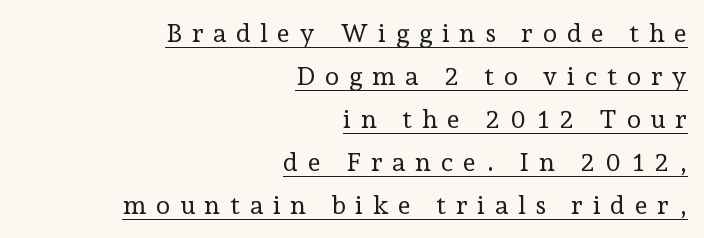
{"italic": "no", "bold": "no", "underline": "yes", "align": "right", "line_spacing": "normal", "line_spacing_ratio": 1.65, "letter_spacing": "wide", "letter_spacing_em": 0.37, "glyph_px": 26}
